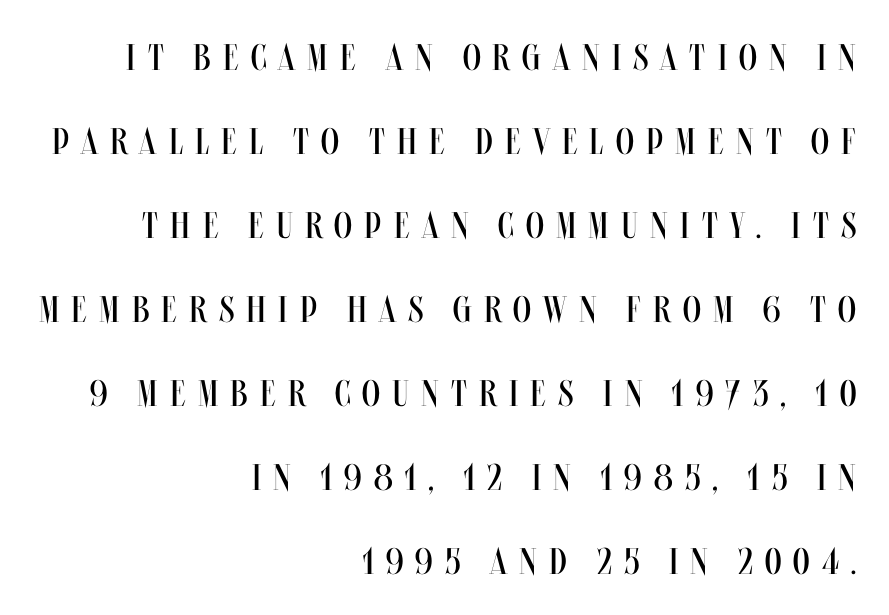
The image shows 37 px regular-weight, condensed type, upright; set right-aligned, loose line spacing (2.27x), unusually wide letter spacing (+0.33 em), not underlined; medium stroke contrast and a large x-height.
